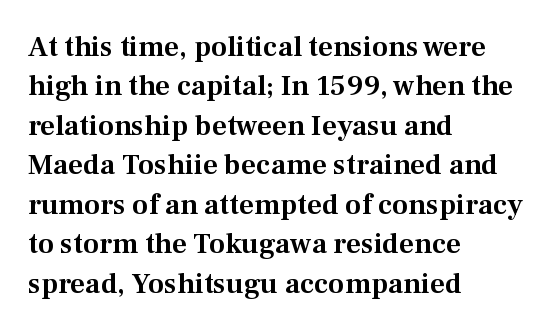
The image shows 29 px serif type, upright; set left-aligned, normal line spacing (1.36x), normal letter spacing, not underlined; medium stroke contrast and a medium x-height.
